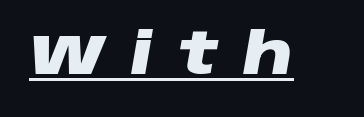
The passage shown is typed in a proportional face where columns would drift. The type is letterspaced generously, with wide tracking. This sample uses an oblique cut, with every glyph tilted off the vertical. Thick stems and heavy bowls — unmistakably bold.
